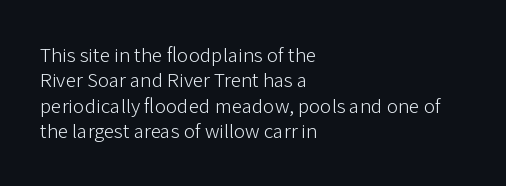
{"italic": "no", "bold": "no", "underline": "no", "align": "left", "line_spacing_ratio": 1.21, "letter_spacing": "normal", "letter_spacing_em": 0.0, "glyph_px": 21}
